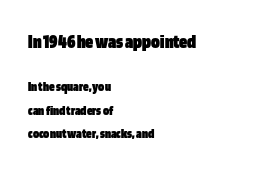
{"italic": "no", "bold": "yes", "underline": "no", "align": "left", "line_spacing": "normal", "line_spacing_ratio": 1.67, "letter_spacing": "normal", "letter_spacing_em": 0.0, "larger_block": "first", "size_ratio": 1.43, "glyph_px": 20}
